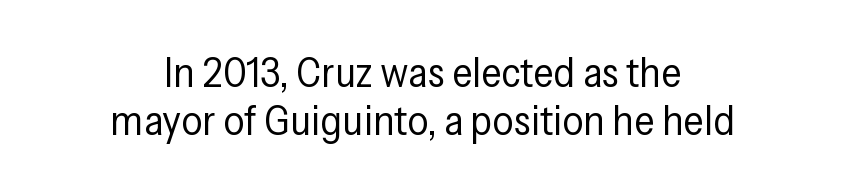
Stems and bowls with no extra thickness — not bold. Regarding serifs, this sample does without them. Posture: straight, roman, zero tilt. The rendering keeps characters at their native spacing. These lines are rendered in a variable-pitch font.
